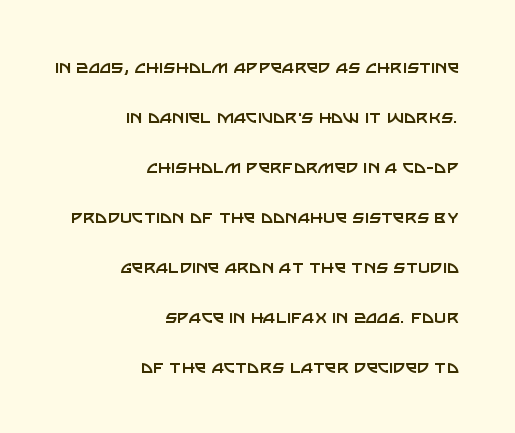
{"italic": "no", "bold": "no", "underline": "no", "align": "right", "line_spacing": "loose", "line_spacing_ratio": 2.38, "letter_spacing": "normal", "letter_spacing_em": 0.0, "glyph_px": 21}
